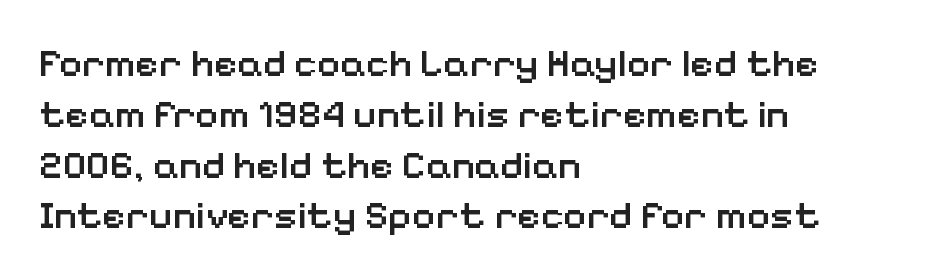
Q: Is the text bold? A: Semi-bold.
Q: Is the text italic (slanted)? A: No, it is upright.
Q: Is the typeface a serif or a sans-serif typeface? A: Sans-serif.
Q: Is the text underlined? A: No.
Q: How is the paragraph aligned? A: Left-aligned.
Q: Is the spacing between letters normal or unusually wide? A: Normal.
Q: Is the spacing between lines tight, normal or loose? A: Normal.
Q: Width (condensed, normal, or wide)? A: Normal.
Q: Stroke contrast? A: Low.
Q: x-height? A: Medium.
Q: Monospaced? A: No.
